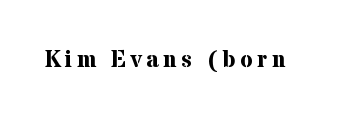
The image shows 23 px bold type, upright; set not underlined.
